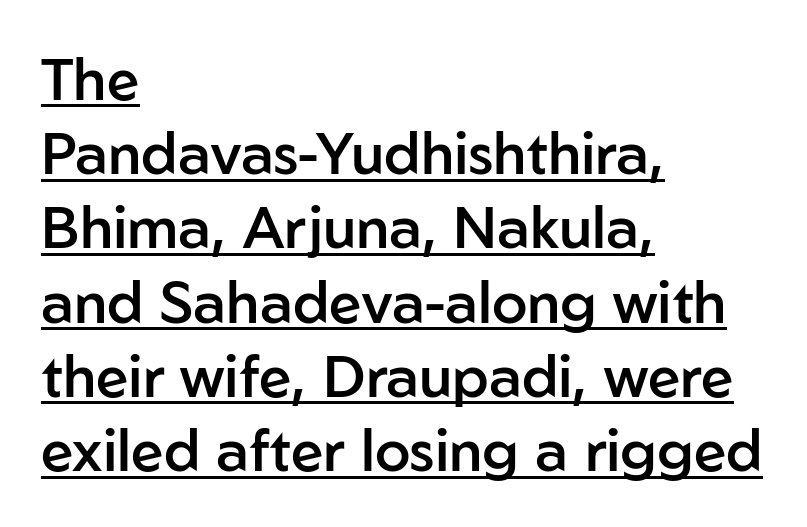
{"serif": "no", "italic": "no", "bold": "semi", "weight": "semibold", "width": "normal", "stroke_contrast": "low", "x_height": "medium", "monospaced": "no", "underline": "yes", "align": "left", "line_spacing": "normal", "line_spacing_ratio": 1.28, "letter_spacing": "normal", "letter_spacing_em": 0.0, "glyph_px": 58}
